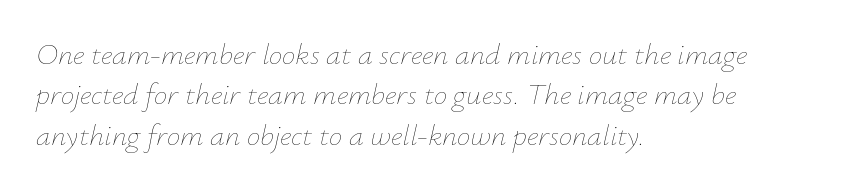
Does the leading feel generous? No, just average. The horizontal fit of the characters is conventional and even. Weight: not bold — regular or lighter. The paragraph shown leans on its left margin. Any mark beneath the type? The region is blank.
